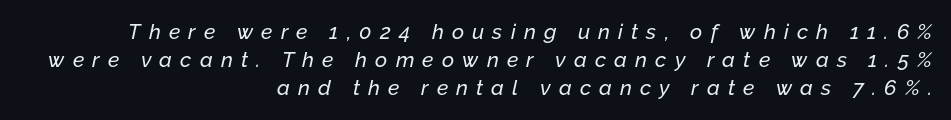
The paragraph has a hard right edge and a soft left edge. Leading: standard. Unmarked baselines from the first word to the last. Compared with typical body copy, the letter spacing here is much looser. Does the lettering tilt? It does — this is italic.
